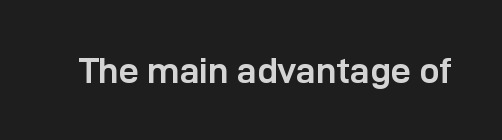
Stroke terminals: plain, sans-serif. Its strokes are broad and dark, the hallmark of bold type. Each letter keeps its own natural width here, so spacing adapts to shape. Spacing between characters is what you'd get straight out of the box.
